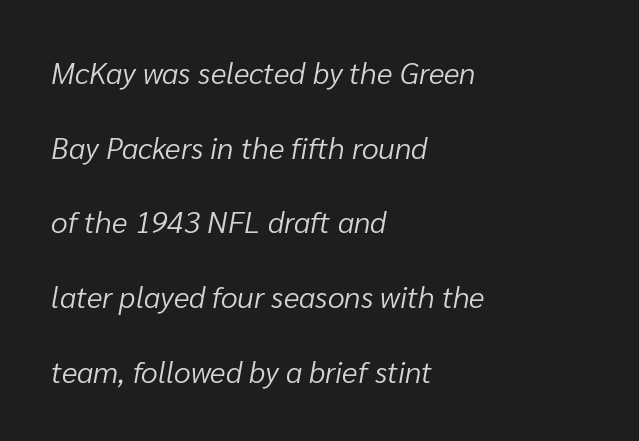
{"italic": "yes", "lean": "right", "slant_degrees": 10, "bold": "no", "weight": "light", "width": "normal", "stroke_contrast": "low", "x_height": "medium", "monospaced": "no", "underline": "no", "align": "left", "line_spacing": "loose", "line_spacing_ratio": 2.49, "letter_spacing": "normal", "letter_spacing_em": 0.0, "glyph_px": 30}
